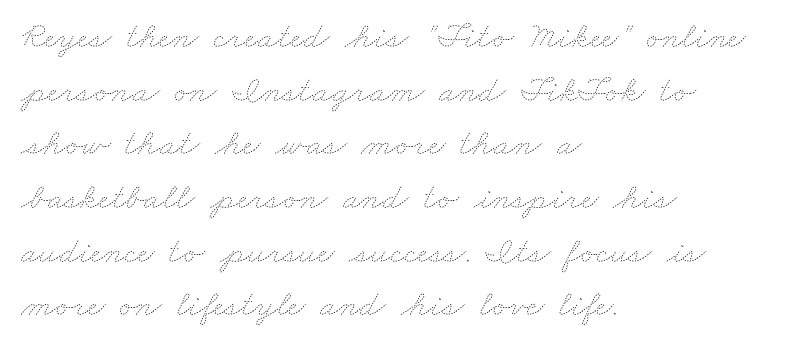
The image shows 37 px thin, wide type; set left-aligned, normal line spacing (1.45x), normal letter spacing, not underlined; low stroke contrast and a small x-height.
